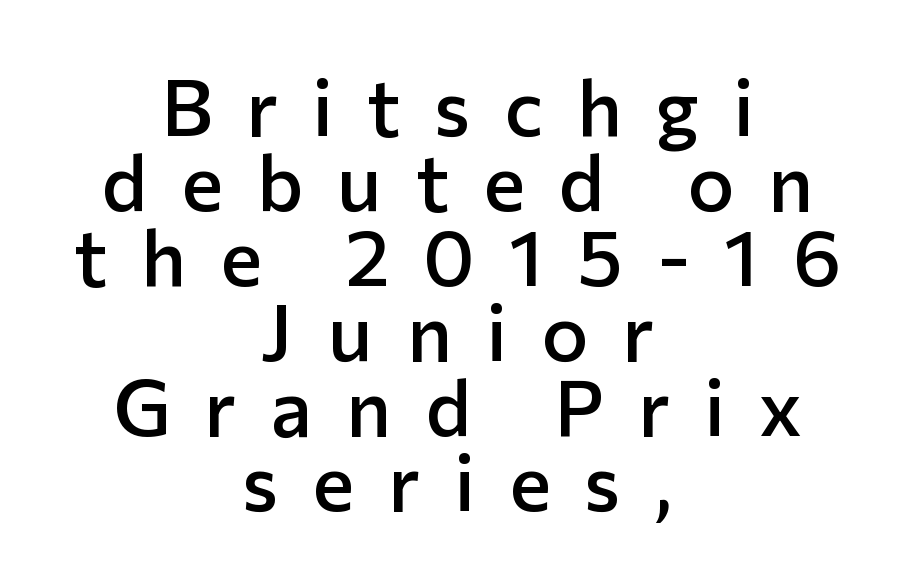
Q: Is the text bold? A: Semi-bold.
Q: Is the text italic (slanted)? A: No, it is upright.
Q: Is the typeface a serif or a sans-serif typeface? A: Sans-serif.
Q: Is the text underlined? A: No.
Q: How is the paragraph aligned? A: Centered.
Q: Is the spacing between letters normal or unusually wide? A: Unusually wide.
Q: Is the spacing between lines tight, normal or loose? A: Tight.
Q: Width (condensed, normal, or wide)? A: Normal.
Q: Stroke contrast? A: Low.
Q: x-height? A: Medium.
Q: Monospaced? A: No.
